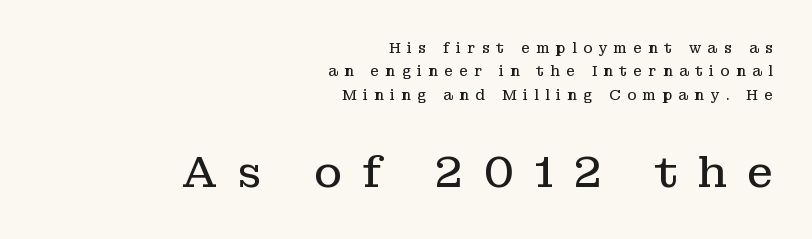
Nothing heavy about these letters — not bold at all. Yep, those are serifs on the letters. Block two is the big one; block one sits smaller above it. The letterforms stand isolated, each surrounded by extra space.
